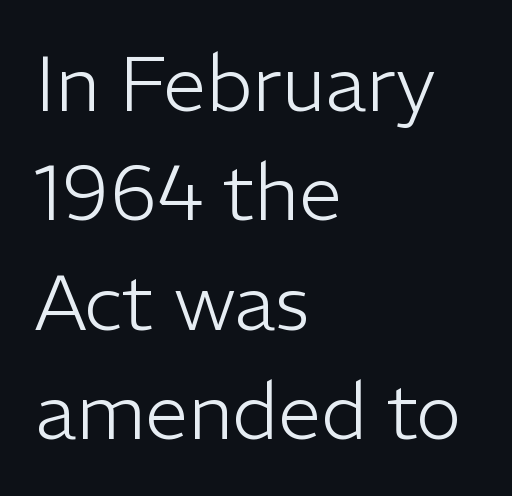
How would I describe the line gaps? Plain and ordinary. The type is set solid horizontally, with unmodified tracking. These lines are rendered in a variable-pitch font. The type sits square on the baseline with zero lean.
